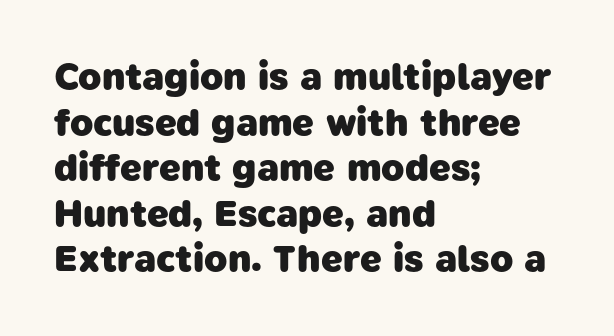
{"serif": "no", "bold": "yes", "weight": "heavy", "width": "normal", "stroke_contrast": "low", "x_height": "medium", "monospaced": "no", "underline": "no", "align": "left", "line_spacing_ratio": 1.2, "letter_spacing": "normal", "letter_spacing_em": 0.0, "glyph_px": 38}
